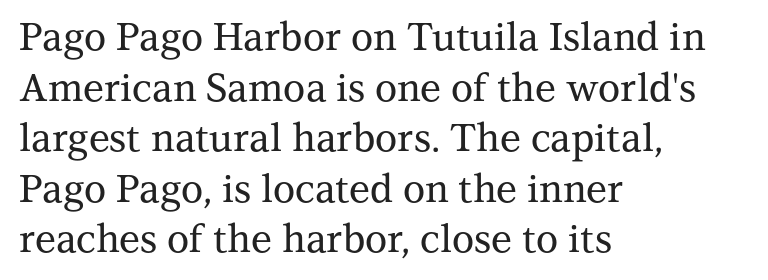
The image shows 38 px serif type, upright; set left-aligned, normal line spacing (1.33x), normal letter spacing, not underlined; medium stroke contrast and a medium x-height.
